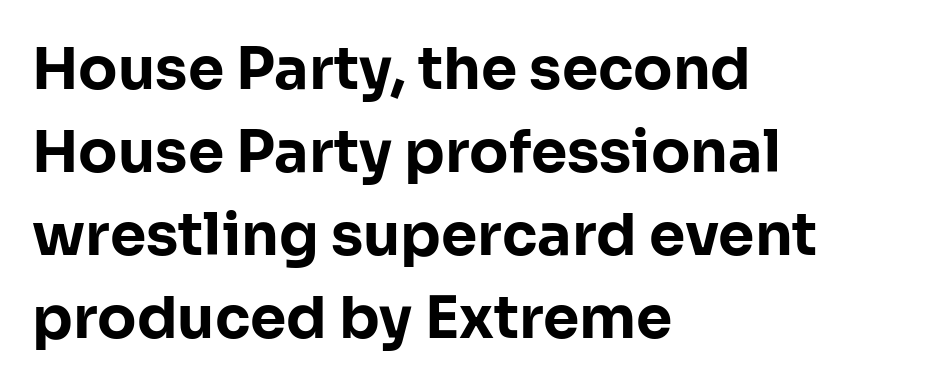
The image shows 58 px bold sans-serif type, upright; set left-aligned, normal line spacing (1.43x), normal letter spacing, not underlined; low stroke contrast and a medium x-height.
